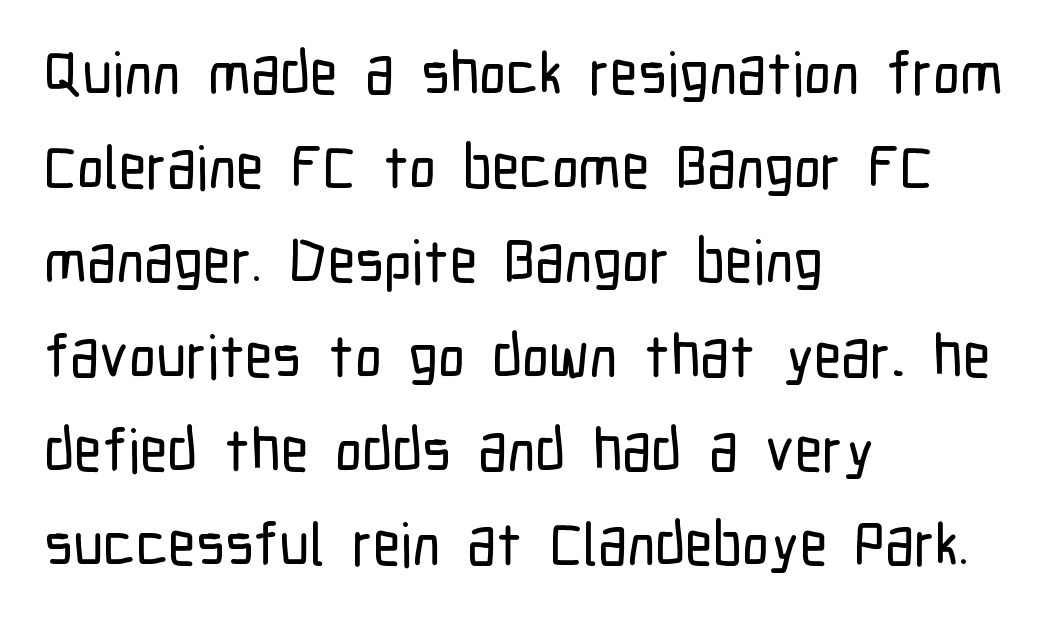
Type style note: lacks serifs. Caption: multi-line text, flush left, ragged right. These lines are rendered in a variable-pitch font. The letterforms sit shoulder to shoulder at normal distance.
